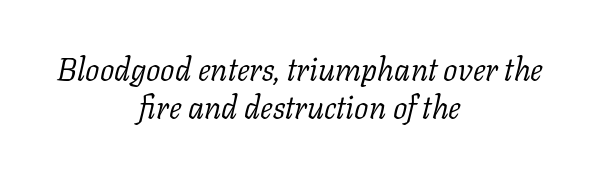
The image shows 32 px light serif type, italic (leaning right); set centered, line spacing 1.18x, normal letter spacing, not underlined; low stroke contrast and a medium x-height.
